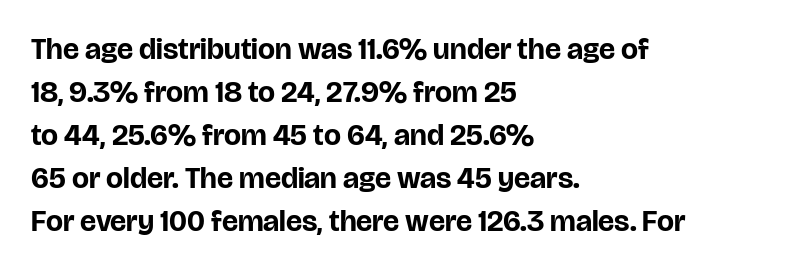
Q: Is the text bold? A: Yes.
Q: Is the text italic (slanted)? A: No, it is upright.
Q: Is the typeface a serif or a sans-serif typeface? A: Sans-serif.
Q: Is the text underlined? A: No.
Q: How is the paragraph aligned? A: Left-aligned.
Q: Is the spacing between letters normal or unusually wide? A: Normal.
Q: Is the spacing between lines tight, normal or loose? A: Normal.
Q: Width (condensed, normal, or wide)? A: Normal.
Q: Stroke contrast? A: Low.
Q: x-height? A: Large.
Q: Monospaced? A: No.
